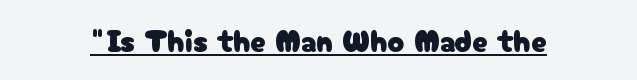
{"serif": "no", "italic": "no", "width": "normal", "stroke_contrast": "low", "x_height": "medium", "monospaced": "no", "underline": "yes", "letter_spacing": "normal", "letter_spacing_em": 0.0, "glyph_px": 31}
